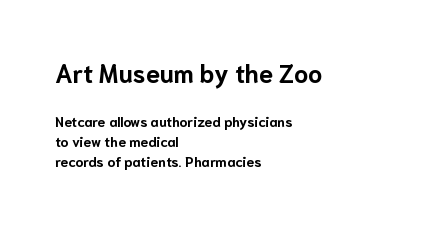
Q: Is the text bold? A: Yes.
Q: Is the text italic (slanted)? A: No, it is upright.
Q: Is the text underlined? A: No.
Q: How is the paragraph aligned? A: Left-aligned.
Q: Is the spacing between letters normal or unusually wide? A: Normal.
Q: Is the spacing between lines tight, normal or loose? A: Normal.
Q: Which block of text is set in a larger size, the first (top) or the second (bottom)? A: The first (top) one.
